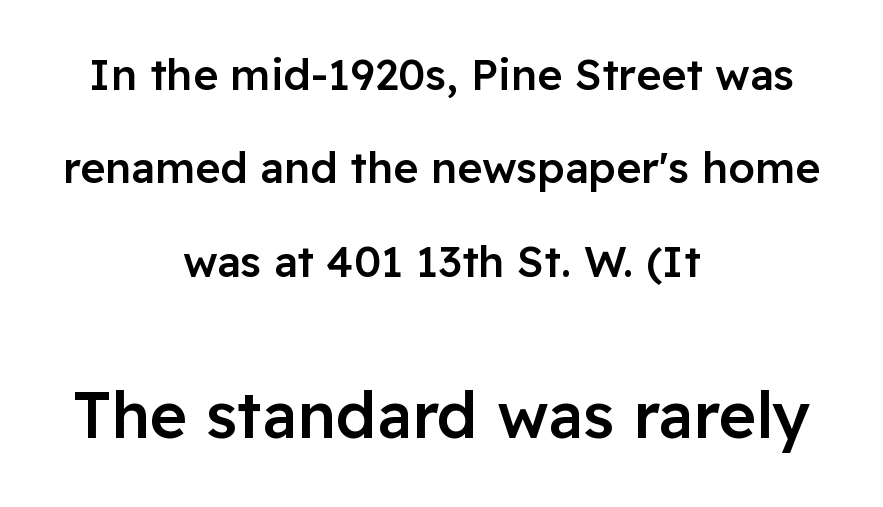
{"serif": "no", "italic": "no", "bold": "semi", "weight": "semibold", "width": "normal", "stroke_contrast": "low", "x_height": "medium", "monospaced": "no", "underline": "no", "align": "center", "line_spacing": "loose", "line_spacing_ratio": 2.17, "letter_spacing": "normal", "letter_spacing_em": 0.0, "larger_block": "second", "size_ratio": 1.49, "glyph_px": 64}
